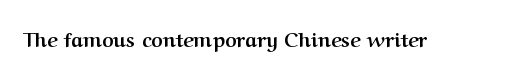
The image shows 20 px bold type, upright; set normal letter spacing, not underlined.
